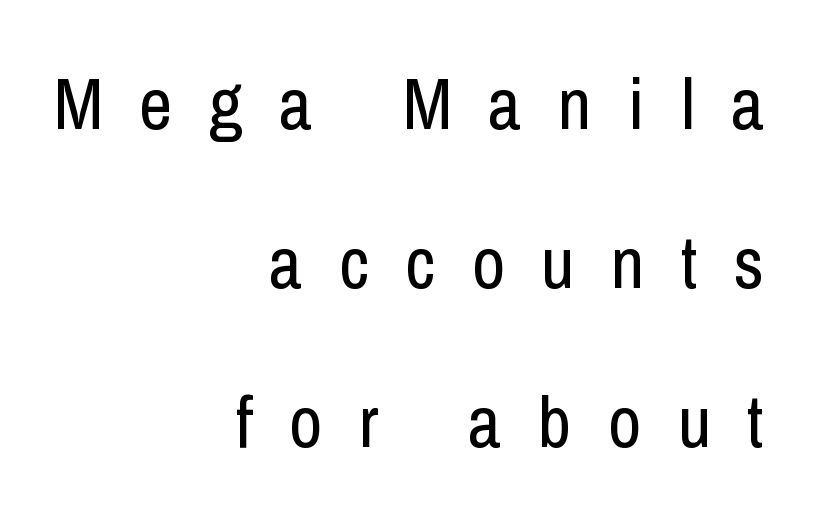
Q: Is the text bold? A: No.
Q: Is the text italic (slanted)? A: No, it is upright.
Q: Is the typeface a serif or a sans-serif typeface? A: Sans-serif.
Q: Is the text underlined? A: No.
Q: How is the paragraph aligned? A: Right-aligned.
Q: Is the spacing between letters normal or unusually wide? A: Unusually wide.
Q: Is the spacing between lines tight, normal or loose? A: Loose.
Q: Width (condensed, normal, or wide)? A: Condensed.
Q: Stroke contrast? A: Low.
Q: x-height? A: Medium.
Q: Monospaced? A: No.
